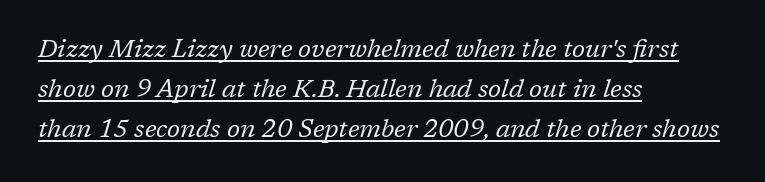
The image shows 25 px text type, italic (leaning right); set left-aligned, normal line spacing (1.6x), normal letter spacing, underlined.
